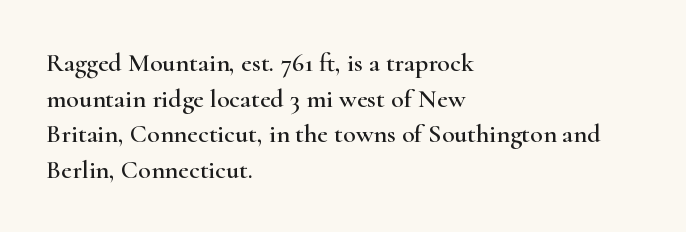
Q: Is the text italic (slanted)? A: No, it is upright.
Q: Is the text underlined? A: No.
Q: How is the paragraph aligned? A: Left-aligned.
Q: Is the spacing between letters normal or unusually wide? A: Normal.
Q: Is the spacing between lines tight, normal or loose? A: Normal.
